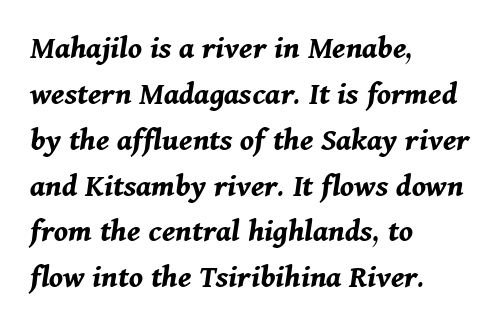
Q: Is the text bold? A: Yes.
Q: Is the text italic (slanted)? A: Yes, it leans right by about 11 degrees.
Q: Is the text underlined? A: No.
Q: How is the paragraph aligned? A: Left-aligned.
Q: Is the spacing between letters normal or unusually wide? A: Normal.
Q: Is the spacing between lines tight, normal or loose? A: Normal.
Q: Width (condensed, normal, or wide)? A: Normal.
Q: Stroke contrast? A: Medium.
Q: x-height? A: Medium.
Q: Monospaced? A: No.
